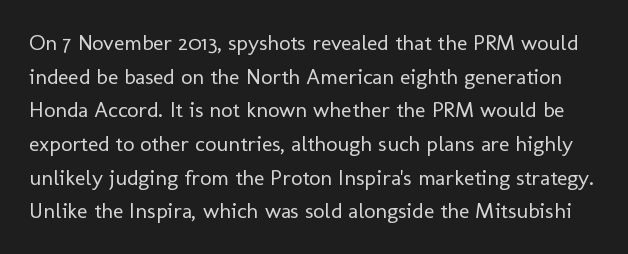
{"italic": "no", "bold": "no", "underline": "no", "line_spacing": "normal", "line_spacing_ratio": 1.53, "letter_spacing": "normal", "letter_spacing_em": 0.0, "glyph_px": 22}
